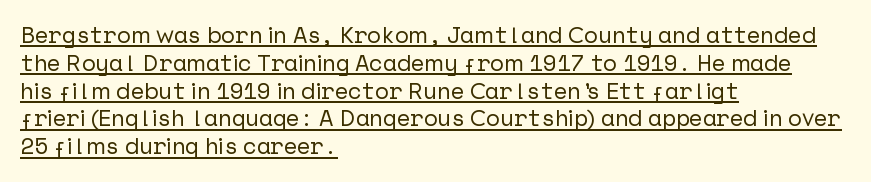
The image shows 23 px text type, upright; set left-aligned, line spacing 1.21x, normal letter spacing, underlined.
